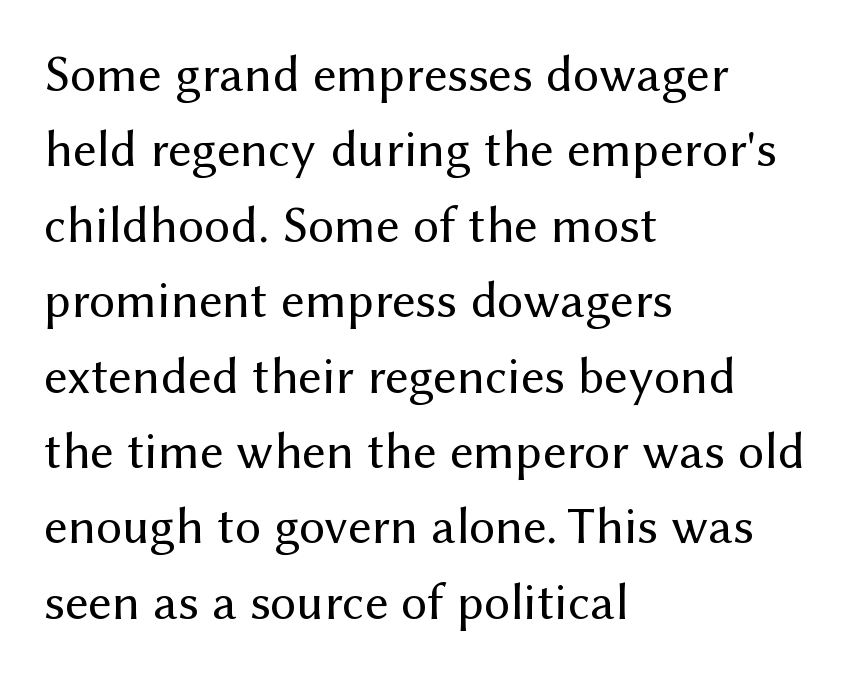
Q: Is the text bold? A: No.
Q: Is the text italic (slanted)? A: No, it is upright.
Q: Is the typeface a serif or a sans-serif typeface? A: Sans-serif.
Q: Is the text underlined? A: No.
Q: How is the paragraph aligned? A: Left-aligned.
Q: Is the spacing between letters normal or unusually wide? A: Normal.
Q: Is the spacing between lines tight, normal or loose? A: Normal.
Q: Width (condensed, normal, or wide)? A: Normal.
Q: Stroke contrast? A: Medium.
Q: x-height? A: Medium.
Q: Monospaced? A: No.
